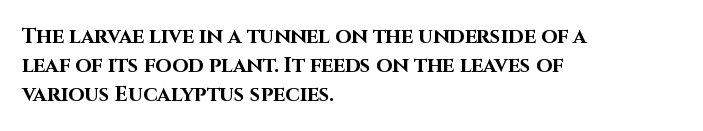
{"italic": "no", "bold": "yes", "underline": "no", "align": "left", "line_spacing": "normal", "line_spacing_ratio": 1.37, "letter_spacing": "normal", "letter_spacing_em": 0.0, "glyph_px": 21}
